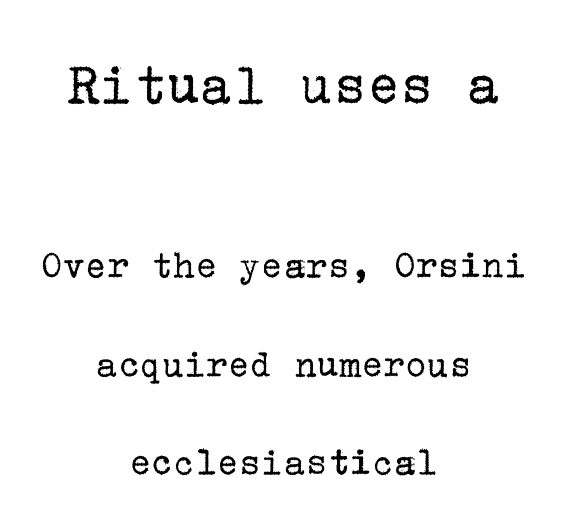
{"serif": "yes", "italic": "no", "bold": "no", "weight": "regular", "width": "normal", "stroke_contrast": "low", "x_height": "medium", "underline": "no", "align": "center", "line_spacing": "loose", "line_spacing_ratio": 2.4, "letter_spacing": "normal", "letter_spacing_em": 0.0, "larger_block": "first", "size_ratio": 1.51, "glyph_px": 62}
